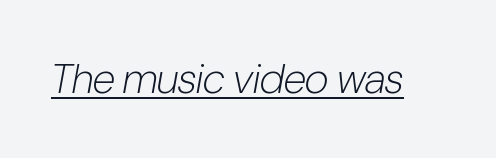
Q: Is the text bold? A: No.
Q: Is the text italic (slanted)? A: Yes, it leans right by about 10 degrees.
Q: Is the text underlined? A: Yes.
Q: Is the spacing between letters normal or unusually wide? A: Normal.
Q: Width (condensed, normal, or wide)? A: Condensed.
Q: Stroke contrast? A: Low.
Q: x-height? A: Medium.
Q: Monospaced? A: No.
